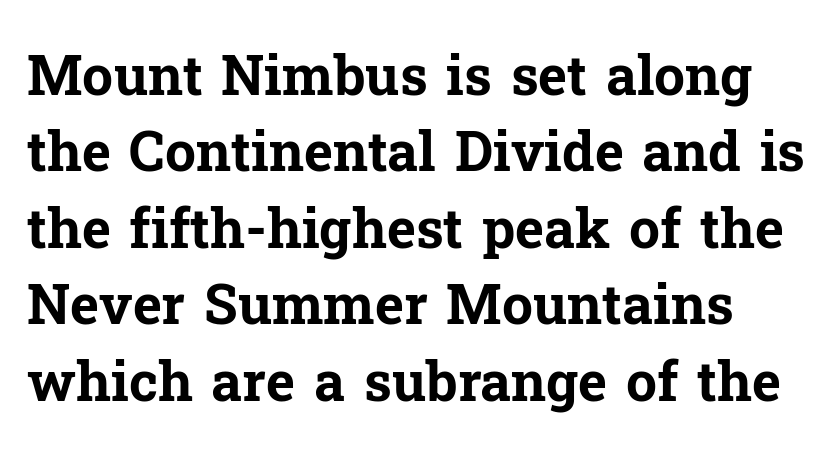
The paragraph shown leans on its left margin. Does extra space separate the letters? No, they use regular spacing. This is serif lettering, the kind often seen in printed books. Varying glyph widths throughout — classic text-font behaviour. Plenty of ink on the page — the face is bold.
